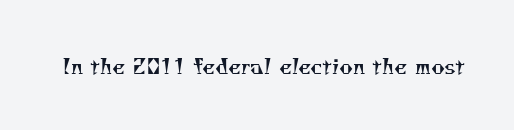
{"bold": "no", "underline": "no", "letter_spacing": "normal", "letter_spacing_em": 0.0, "glyph_px": 21}
